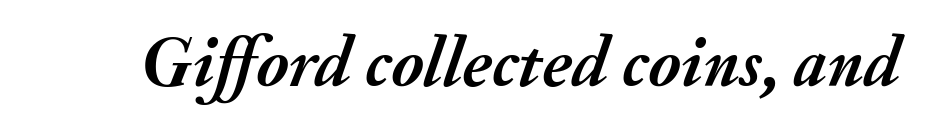
The baseline area is clear. Character widths vary here, with narrow letters taking less room than wide ones. The typography opts for an oblique posture over an upright one. You'd pick this weight for a headline — it's a proper bold. The letterforms sit shoulder to shoulder at normal distance.
